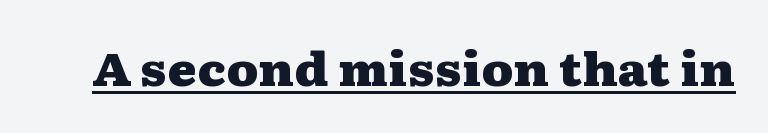
The image shows 45 px heavy, wide serif type, upright; set normal letter spacing, underlined; medium stroke contrast and a medium x-height.
